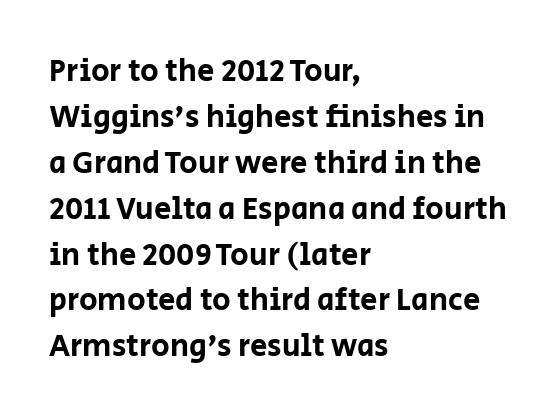
The image shows 31 px sans-serif type, upright; set left-aligned, normal line spacing (1.48x), normal letter spacing, not underlined; low stroke contrast and a large x-height.
